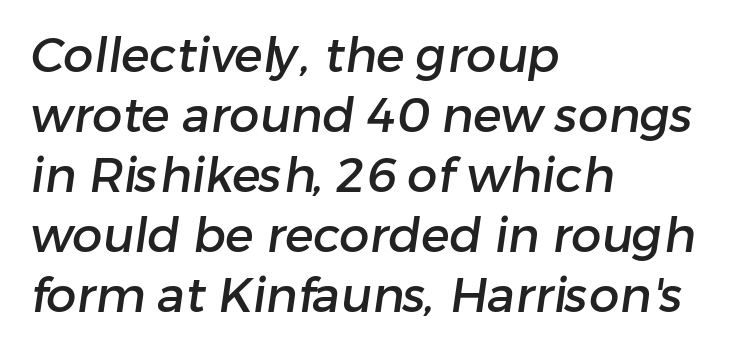
Successive baselines arrive at the customary interval. Here the glyphs are tracked normally, forming tight word shapes. Each line starts at the same left margin while the right side varies. Serifs: no, the terminals of the letterforms are clean. Underline: absent.
